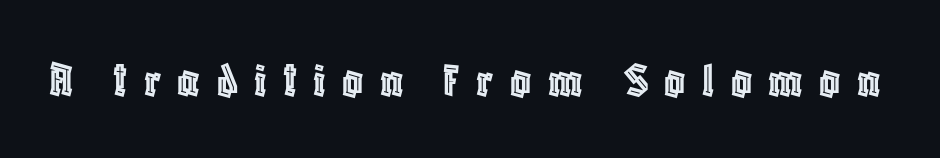
Q: Is the text italic (slanted)? A: No, it is upright.
Q: Is the text underlined? A: No.
Q: Is the spacing between letters normal or unusually wide? A: Unusually wide.
Q: Width (condensed, normal, or wide)? A: Condensed.
Q: x-height? A: Large.
Q: Monospaced? A: No.
